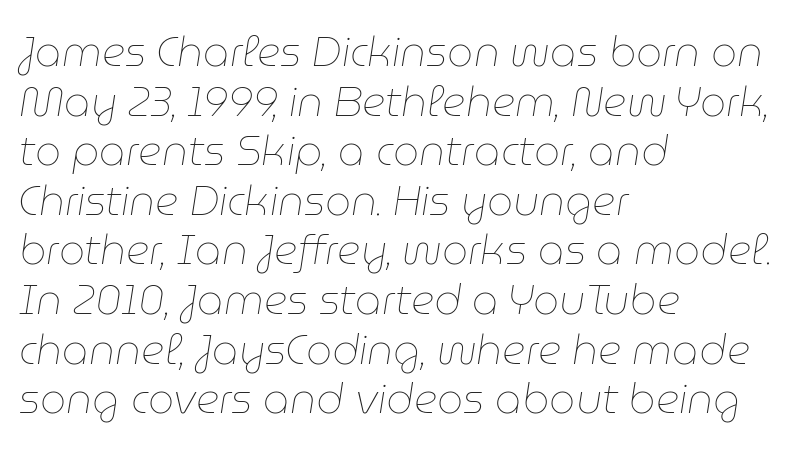
The rag falls on the right side of this text block. There is no visible air inserted between adjacent glyphs. When letters slant like this, we call the style italic. The face used here is proportionally spaced, like ordinary book or web type. Only glyphs here, with clear space below each row. Bold? No — there's no thickening of the strokes.
